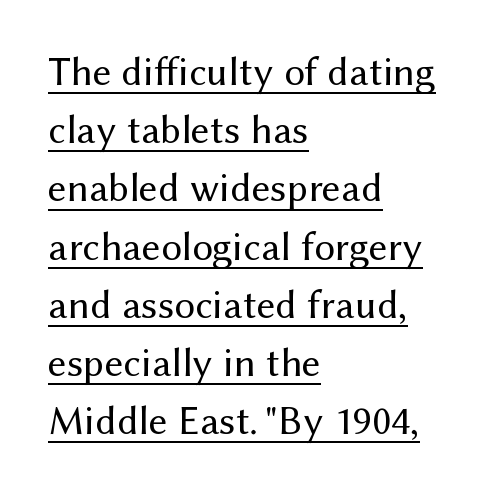
{"serif": "no", "italic": "no", "bold": "no", "weight": "regular", "width": "normal", "stroke_contrast": "medium", "x_height": "medium", "monospaced": "no", "underline": "yes", "align": "left", "line_spacing": "normal", "line_spacing_ratio": 1.42, "letter_spacing": "normal", "letter_spacing_em": 0.0, "glyph_px": 41}
